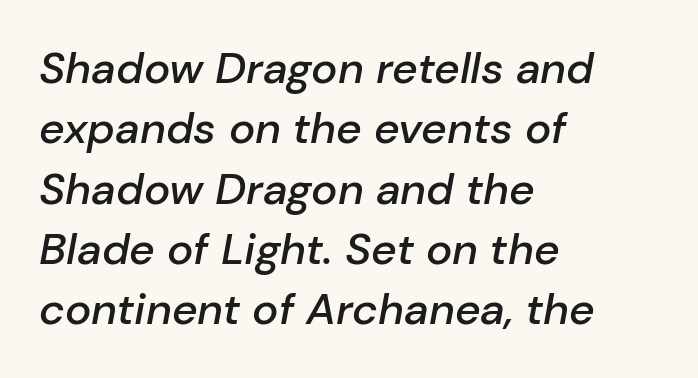
The image shows 44 px semibold type, italic (leaning right); set left-aligned, normal line spacing (1.37x), normal letter spacing, not underlined; low stroke contrast and a medium x-height.
